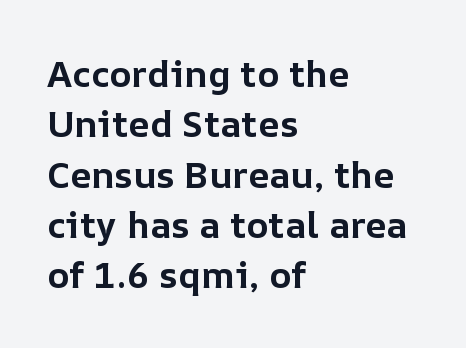
Q: Is the text bold? A: Yes.
Q: Is the text italic (slanted)? A: No, it is upright.
Q: Is the text underlined? A: No.
Q: How is the paragraph aligned? A: Left-aligned.
Q: Is the spacing between letters normal or unusually wide? A: Normal.
Q: Is the spacing between lines tight, normal or loose? A: Normal.
Q: Width (condensed, normal, or wide)? A: Normal.
Q: Stroke contrast? A: Low.
Q: x-height? A: Medium.
Q: Monospaced? A: No.
